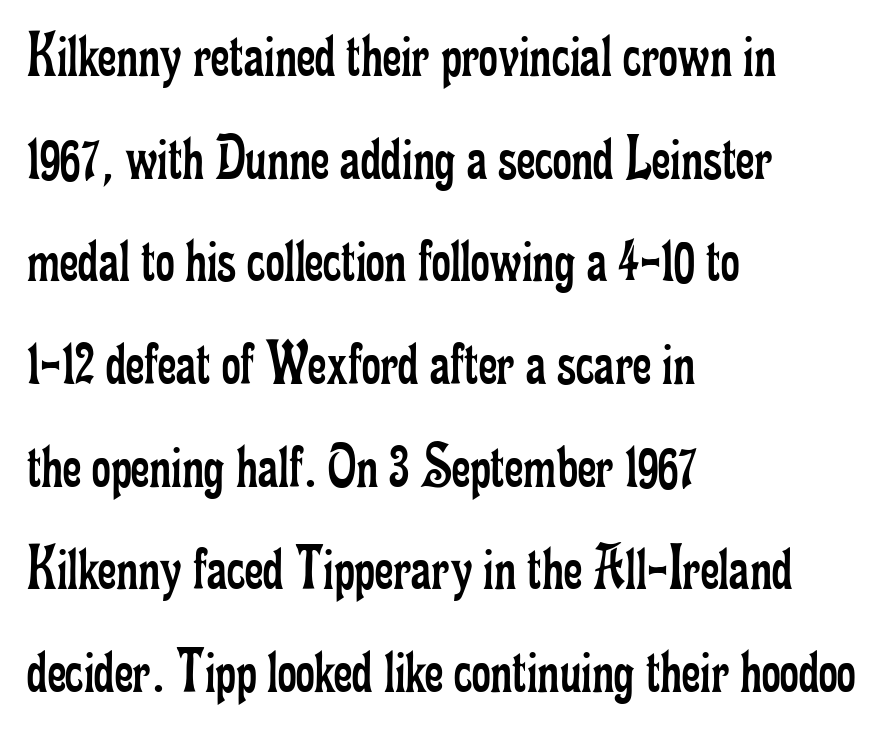
The image shows 65 px regular-weight, condensed serif type, upright; set left-aligned, normal line spacing (1.58x), normal letter spacing, not underlined; low stroke contrast and a small x-height.
